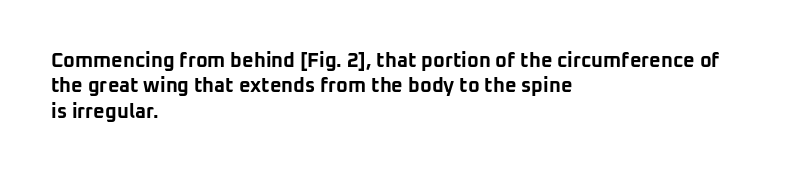
Q: Is the text bold? A: Yes.
Q: Is the text italic (slanted)? A: No, it is upright.
Q: Is the text underlined? A: No.
Q: How is the paragraph aligned? A: Left-aligned.
Q: Is the spacing between letters normal or unusually wide? A: Normal.
Q: Is the spacing between lines tight, normal or loose? A: Normal.
